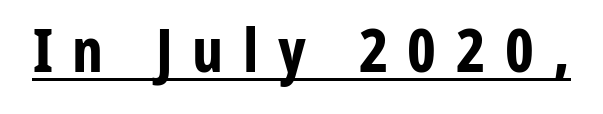
The image shows 60 px bold, condensed sans-serif type, upright; set unusually wide letter spacing (+0.33 em), underlined; low stroke contrast and a medium x-height.
